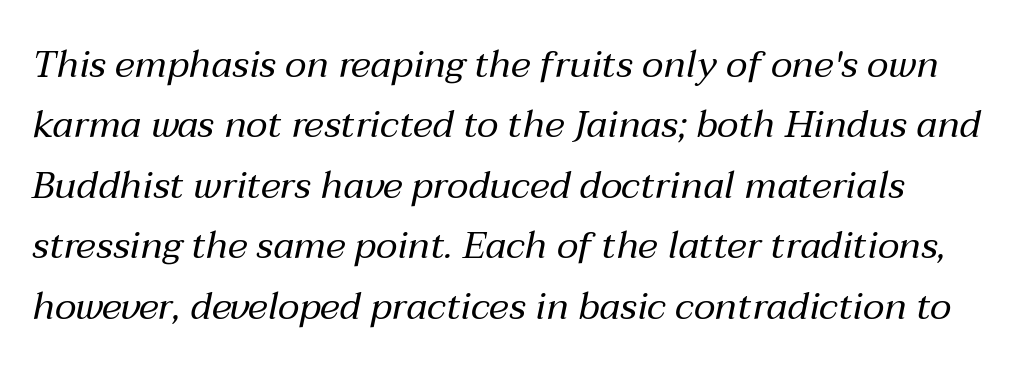
The image shows 38 px regular-weight type, italic (leaning right); set normal line spacing (1.59x), normal letter spacing, not underlined; medium stroke contrast and a medium x-height.
